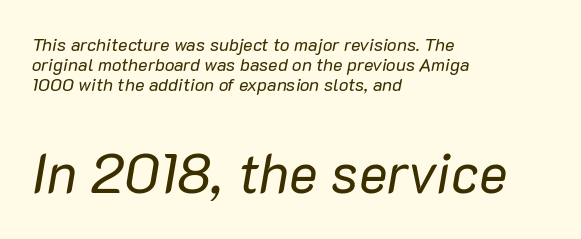
{"italic": "yes", "lean": "right", "slant_degrees": 10, "bold": "no", "weight": "regular", "width": "normal", "stroke_contrast": "low", "x_height": "medium", "monospaced": "no", "underline": "no", "align": "left", "line_spacing": "tight", "line_spacing_ratio": 1.12, "letter_spacing": "normal", "letter_spacing_em": 0.0, "larger_block": "second", "size_ratio": 3.0, "glyph_px": 54}
